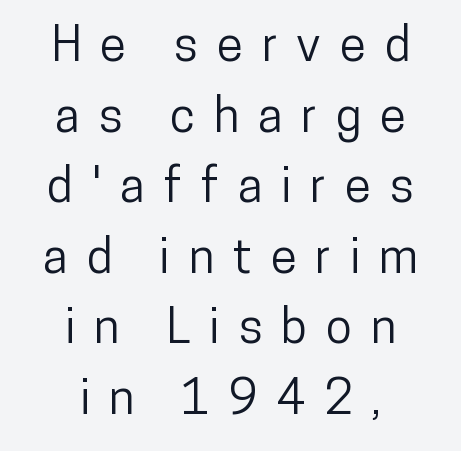
{"serif": "no", "italic": "no", "width": "condensed", "stroke_contrast": "low", "x_height": "medium", "monospaced": "no", "underline": "no", "align": "center", "line_spacing": "normal", "line_spacing_ratio": 1.47, "letter_spacing": "wide", "letter_spacing_em": 0.39, "glyph_px": 48}
